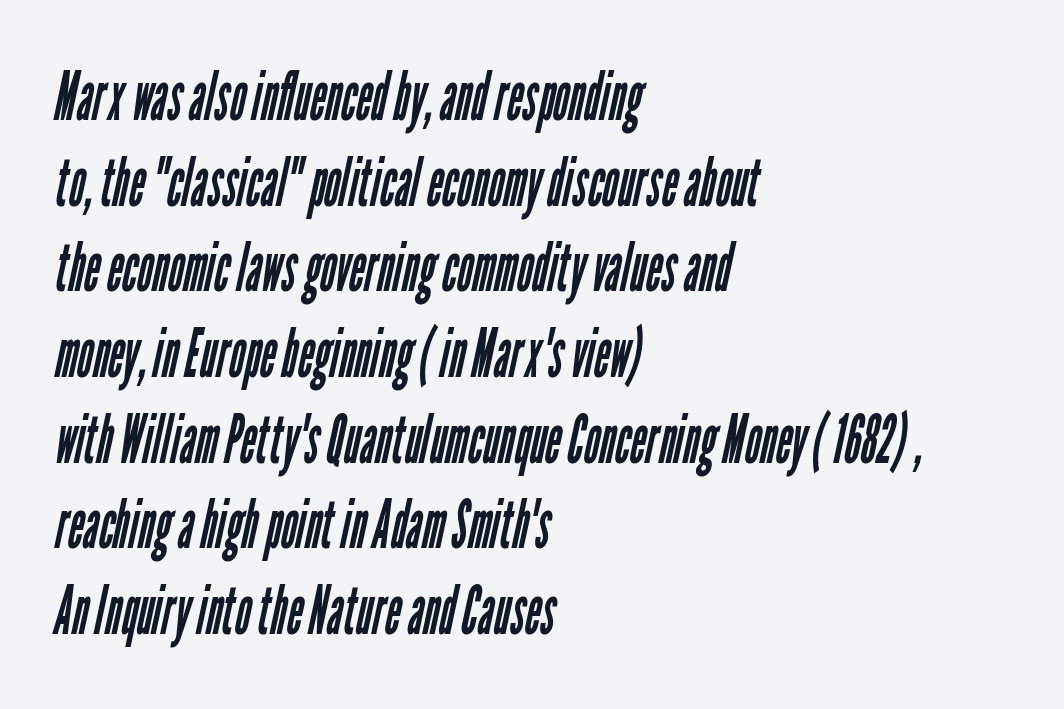
The image shows 68 px regular-weight, condensed sans-serif type; set left-aligned, normal line spacing (1.26x), normal letter spacing, not underlined; low stroke contrast and a medium x-height.
